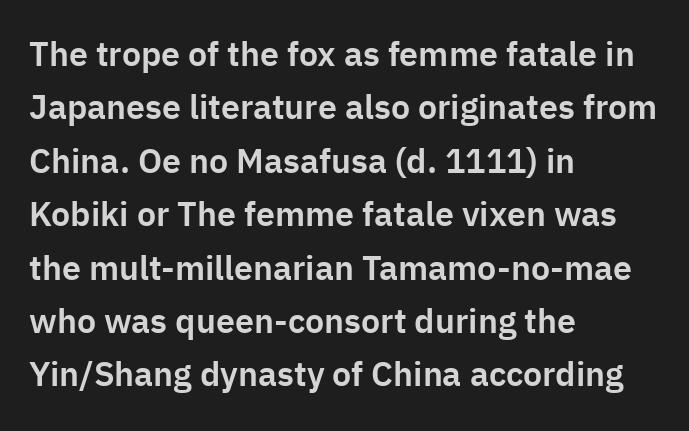
The image shows 34 px sans-serif type, upright; set left-aligned, normal line spacing (1.57x), normal letter spacing, not underlined; low stroke contrast and a medium x-height.
